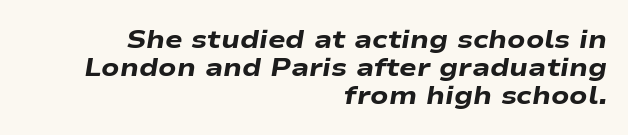
The string is rendered with underlining switched off. This sample trades vertical openness for compactness between lines. The sample has been set heavy, in full bold. These lines keep a tight, regular rhythm from letter to letter. In CSS terms this would be text-align: right. The axis of the letterforms is tilted away from vertical.
